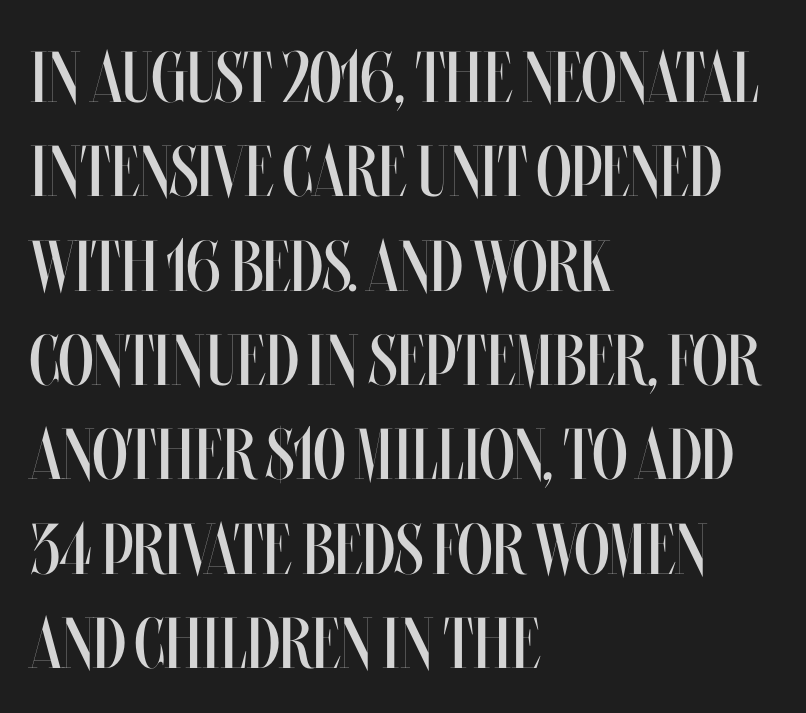
This sample has the flowing, uneven cadence of proportional lettering. Standard letterfit; no display-style spreading of the glyphs. The foot of each line stays bare and open. The ragged edge is on the right, which tells us the setting is flush left. Stem width sits at or under what a default text font uses. Italic: no, the glyphs are upright roman.
